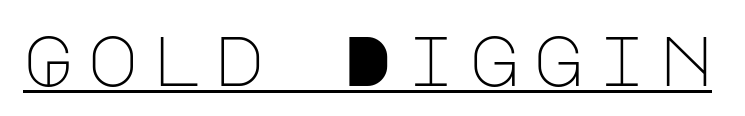
The image shows 70 px light sans-serif type, upright; set underlined; low stroke contrast and a large x-height.
